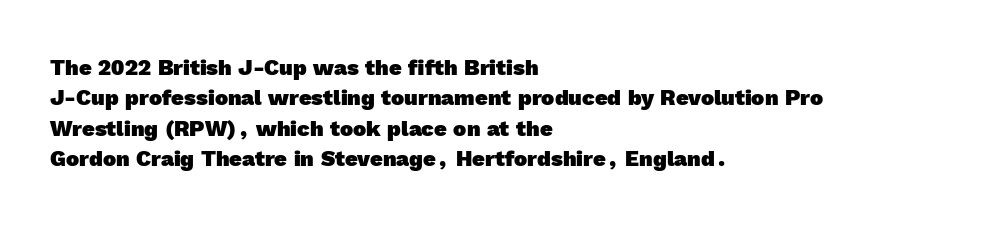
The typesetting leans heavy: a genuine bold. These lines keep a tight, regular rhythm from letter to letter. Regarding leading, the lines here are spaced in the standard way. Each line starts at the same left margin while the right side varies. Any mark beneath the type? The region is blank.
